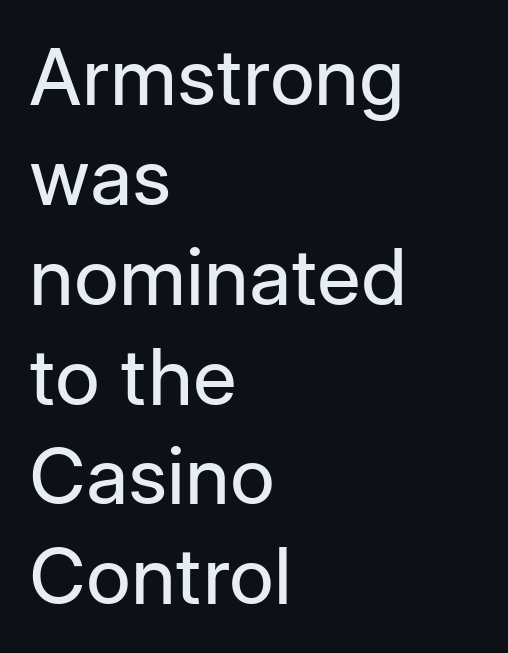
Q: Is the text bold? A: No.
Q: Is the text italic (slanted)? A: No, it is upright.
Q: Is the typeface a serif or a sans-serif typeface? A: Sans-serif.
Q: Is the text underlined? A: No.
Q: How is the paragraph aligned? A: Left-aligned.
Q: Is the spacing between letters normal or unusually wide? A: Normal.
Q: Is the spacing between lines tight, normal or loose? A: Normal.
Q: Width (condensed, normal, or wide)? A: Normal.
Q: Stroke contrast? A: Low.
Q: x-height? A: Medium.
Q: Monospaced? A: No.
